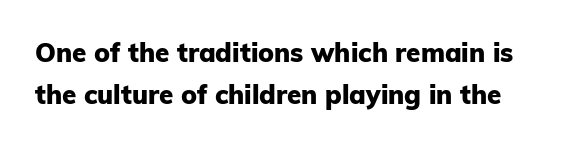
The image shows 26 px bold type, upright; set normal line spacing (1.62x), normal letter spacing, not underlined.
